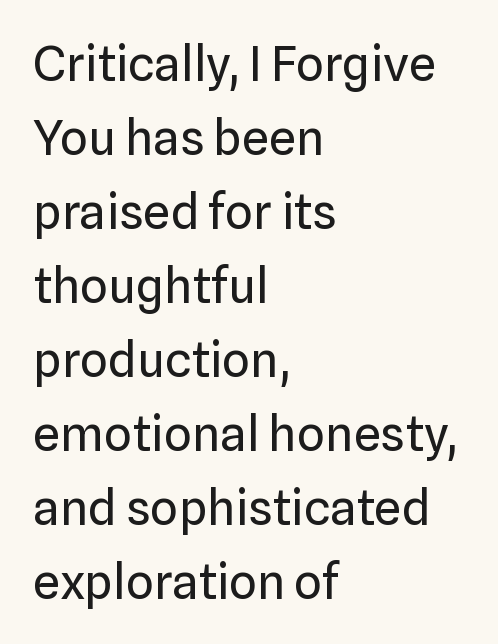
Q: Is the text bold? A: No.
Q: Is the text italic (slanted)? A: No, it is upright.
Q: Is the typeface a serif or a sans-serif typeface? A: Sans-serif.
Q: Is the text underlined? A: No.
Q: How is the paragraph aligned? A: Left-aligned.
Q: Is the spacing between letters normal or unusually wide? A: Normal.
Q: Is the spacing between lines tight, normal or loose? A: Normal.
Q: Width (condensed, normal, or wide)? A: Normal.
Q: Stroke contrast? A: Low.
Q: x-height? A: Medium.
Q: Monospaced? A: No.
